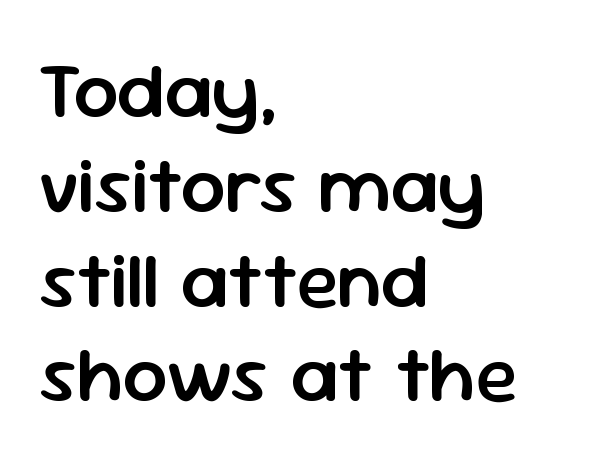
Line beginnings align vertically; line endings do not. The passage shown is not underscored anywhere. A semibold gives these letters moderate extra thickness, short of bold. Each word holds together tightly as a unit, with standard inter-letter gaps. Look at the bottom of the vertical strokes: they stop flat, with no serifs.
